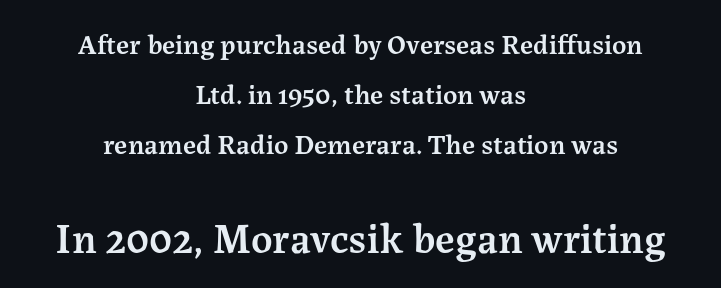
Q: Is the text bold? A: Semi-bold.
Q: Is the text italic (slanted)? A: No, it is upright.
Q: Is the typeface a serif or a sans-serif typeface? A: Serif.
Q: Is the text underlined? A: No.
Q: How is the paragraph aligned? A: Centered.
Q: Is the spacing between letters normal or unusually wide? A: Normal.
Q: Which block of text is set in a larger size, the first (top) or the second (bottom)? A: The second (bottom) one.
Q: Width (condensed, normal, or wide)? A: Normal.
Q: Stroke contrast? A: Medium.
Q: x-height? A: Medium.
Q: Monospaced? A: No.
